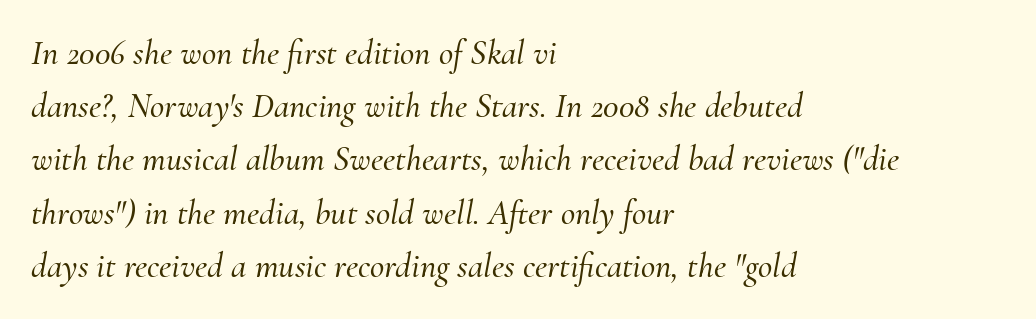
Note the varied advance widths — an 'i' is clearly narrower than an 'm'. The font family rendered here belongs to the serif group. Notice how descenders clear the ascenders below comfortably — that's standard leading. Look at the tracking — it's just the regular setting, nothing added. Italic: yes, the glyphs are oblique.
